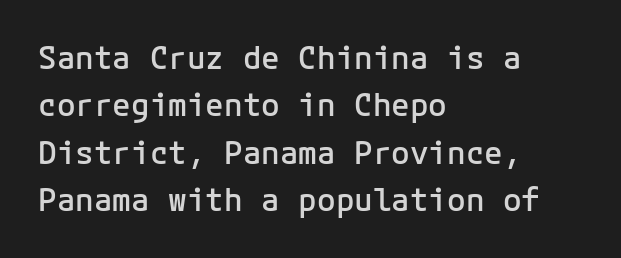
{"serif": "no", "italic": "no", "bold": "semi", "weight": "semibold", "width": "normal", "stroke_contrast": "low", "x_height": "medium", "underline": "no", "align": "left", "line_spacing": "normal", "line_spacing_ratio": 1.53, "letter_spacing": "normal", "letter_spacing_em": 0.0, "glyph_px": 31}
